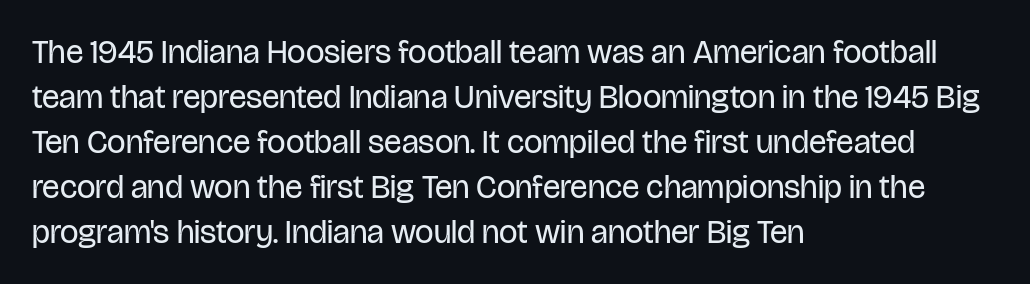
The image shows 33 px regular-weight, condensed sans-serif type, upright; set left-aligned, normal line spacing (1.36x), normal letter spacing, not underlined; low stroke contrast and a large x-height.
